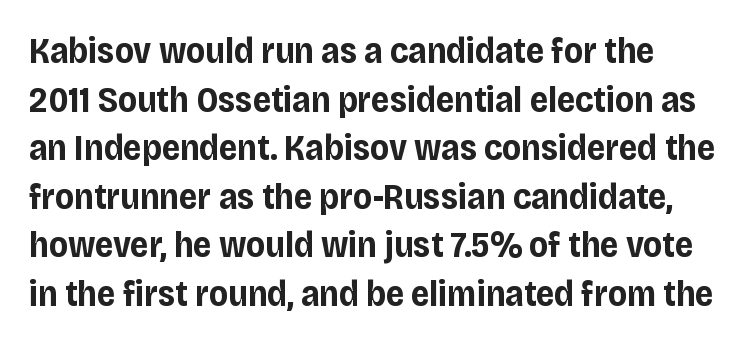
The passage shown has conventional tracking throughout. The letters advance in unequal steps, a hallmark of proportional type. Anything drawn beneath the words? Only blank space. A full-strength bold gives these letters their thick strokes. Is there much room between lines? A standard amount, neither cramped nor airy.
